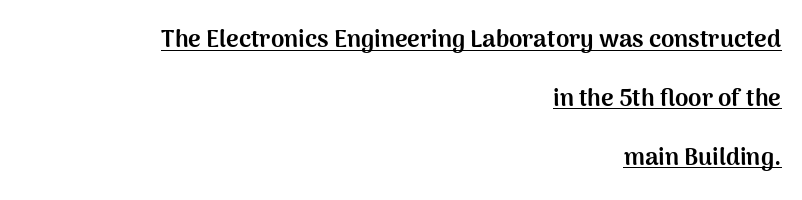
Bold? Absolutely — the strokes are thick and heavy. Nobody touched the tracking dial on this one. Looks like someone drew a line under every word here. The typography opts for an upright posture over an oblique one. The setting favours the right margin, as signatures and pull-quotes sometimes do.
